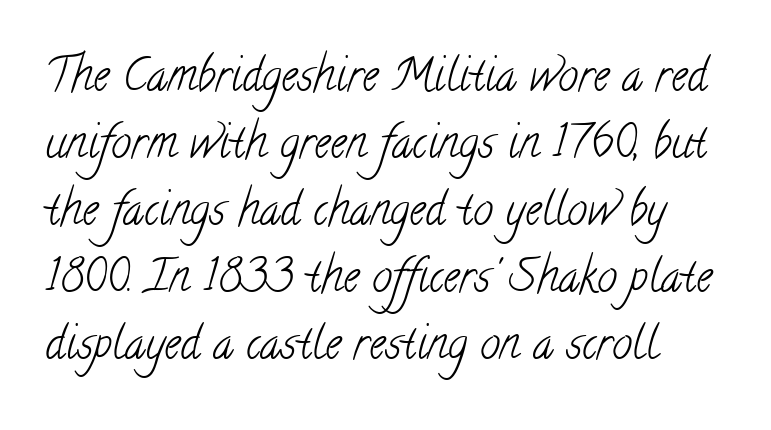
The image shows 45 px light, condensed serif type; set normal line spacing (1.49x), normal letter spacing, not underlined; low stroke contrast and a small x-height.
